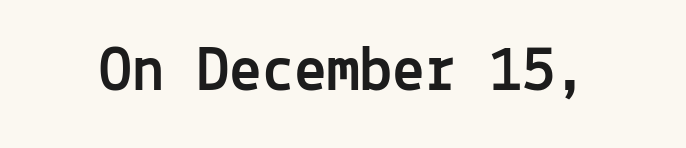
{"serif": "no", "italic": "no", "width": "normal", "x_height": "medium", "monospaced": "yes", "underline": "no", "letter_spacing": "normal", "letter_spacing_em": 0.0, "glyph_px": 65}
